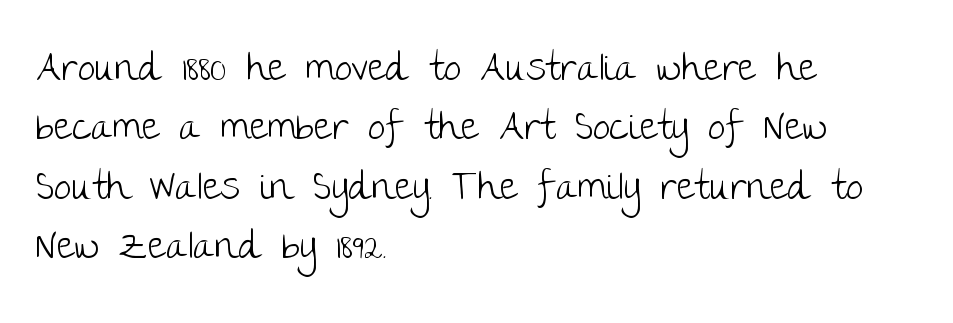
Q: Is the text bold? A: No.
Q: Is the text italic (slanted)? A: No, it is upright.
Q: Is the typeface a serif or a sans-serif typeface? A: Sans-serif.
Q: Is the text underlined? A: No.
Q: How is the paragraph aligned? A: Left-aligned.
Q: Is the spacing between letters normal or unusually wide? A: Normal.
Q: Is the spacing between lines tight, normal or loose? A: Normal.
Q: Width (condensed, normal, or wide)? A: Normal.
Q: Stroke contrast? A: Low.
Q: x-height? A: Large.
Q: Monospaced? A: No.
